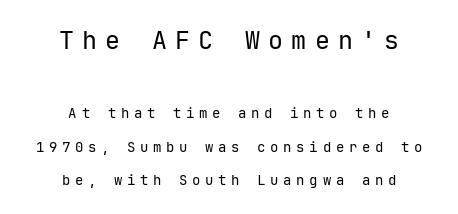
The image shows 25 px text type, upright; set centered, loose line spacing (2.4x), unusually wide letter spacing (+0.33 em), not underlined; the first (top) block is 1.79x larger.
